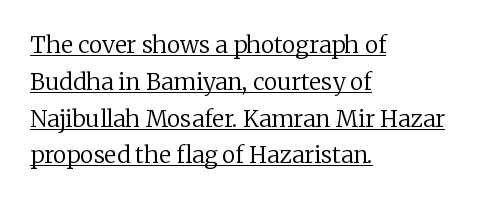
The text block is weighted toward the left margin, trailing off unevenly rightward. The gaps between neighbouring characters are ordinary and unremarkable. Compared with a typical body face, this is equally light or lighter still. The rendering uses the underline text-decoration. Line spacing here is normal.
